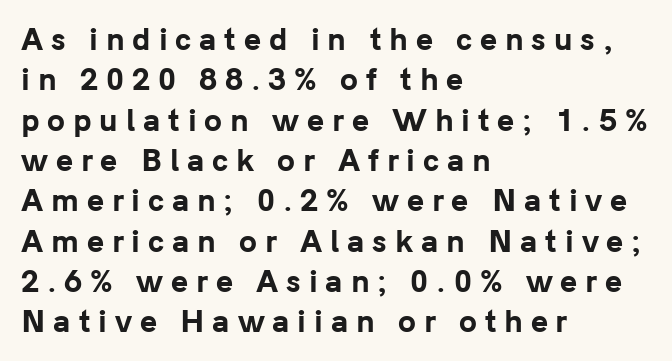
{"serif": "no", "italic": "no", "bold": "yes", "weight": "bold", "width": "normal", "stroke_contrast": "low", "x_height": "medium", "monospaced": "no", "underline": "no", "align": "left", "line_spacing": "normal", "line_spacing_ratio": 1.39, "letter_spacing": "wide", "letter_spacing_em": 0.27, "glyph_px": 29}
